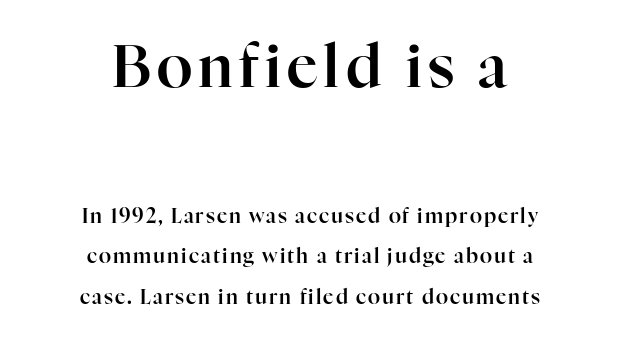
The space beneath each line is pristine and unruled. Caption: multi-line text, centered on the measure. Think of a printed novel: that variable character pitch is what you see here. Check where the strokes stop: tiny serifs finish them off.
